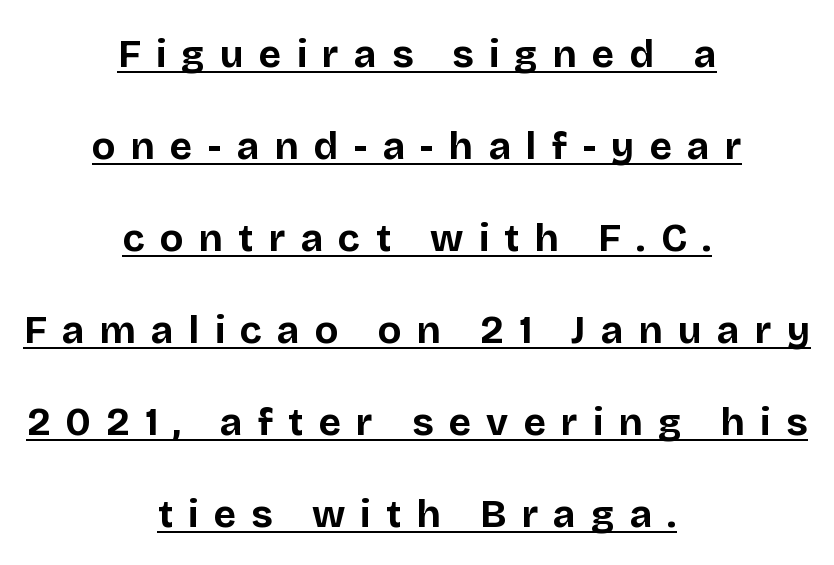
Q: Is the text bold? A: Yes.
Q: Is the text italic (slanted)? A: No, it is upright.
Q: Is the typeface a serif or a sans-serif typeface? A: Sans-serif.
Q: Is the text underlined? A: Yes.
Q: How is the paragraph aligned? A: Centered.
Q: Is the spacing between letters normal or unusually wide? A: Unusually wide.
Q: Is the spacing between lines tight, normal or loose? A: Loose.
Q: Width (condensed, normal, or wide)? A: Normal.
Q: Stroke contrast? A: Low.
Q: x-height? A: Large.
Q: Monospaced? A: No.
